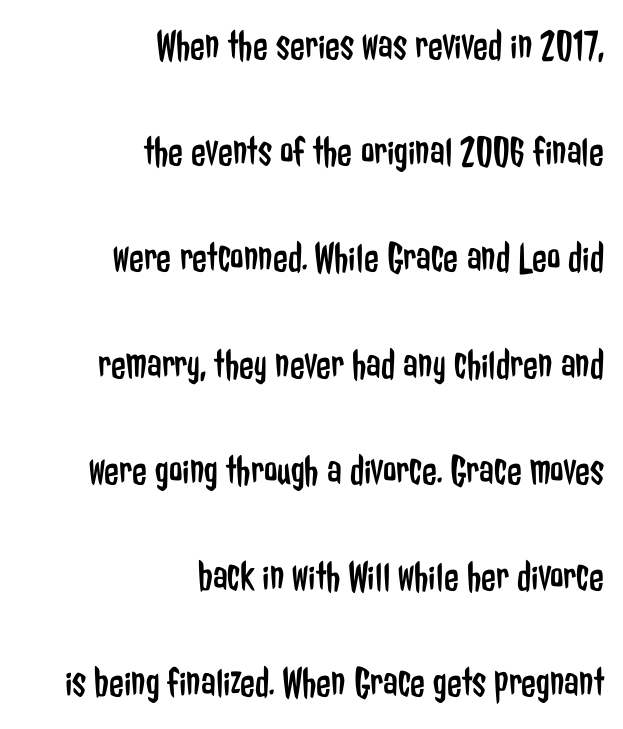
The image shows 43 px regular-weight, condensed sans-serif type, upright; set right-aligned, loose line spacing (2.47x), normal letter spacing, not underlined; low stroke contrast and a medium x-height.
